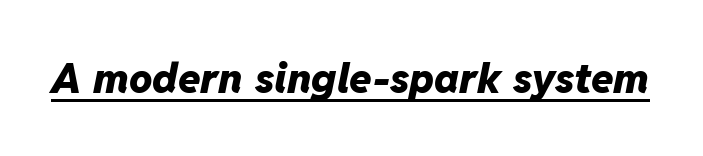
Honestly, the underline is the first thing you notice here. No extra tracking has been applied to these lines. Typesetter's note: full bold, strokes at maximum text heaviness. This sample uses an oblique cut, with every glyph tilted off the vertical.
